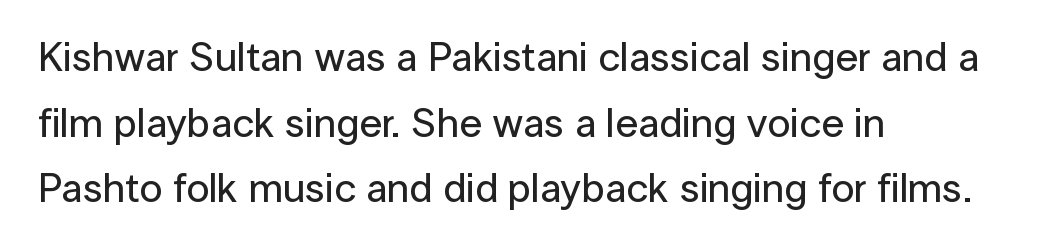
The image shows 41 px sans-serif type, upright; set left-aligned, normal line spacing (1.6x), normal letter spacing, not underlined; low stroke contrast and a medium x-height.
